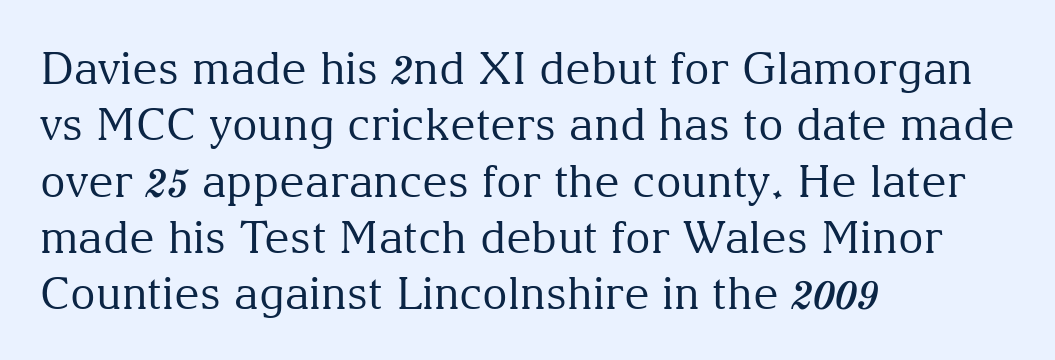
Q: Is the text bold? A: No.
Q: Is the text italic (slanted)? A: No, it is upright.
Q: Is the typeface a serif or a sans-serif typeface? A: Serif.
Q: Is the text underlined? A: No.
Q: How is the paragraph aligned? A: Left-aligned.
Q: Is the spacing between letters normal or unusually wide? A: Normal.
Q: Is the spacing between lines tight, normal or loose? A: Normal.
Q: Width (condensed, normal, or wide)? A: Normal.
Q: Stroke contrast? A: Medium.
Q: x-height? A: Medium.
Q: Monospaced? A: No.
